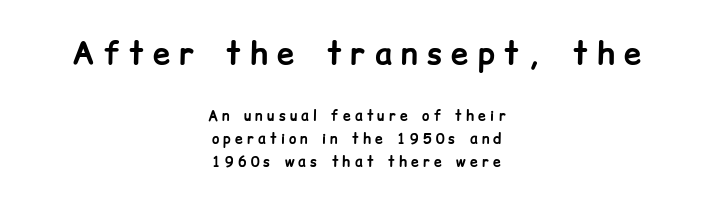
The image shows 31 px bold sans-serif type, upright; set centered, normal line spacing (1.63x), unusually wide letter spacing (+0.3 em), not underlined; the first (top) block is 2.21x larger; low stroke contrast and a medium x-height.
